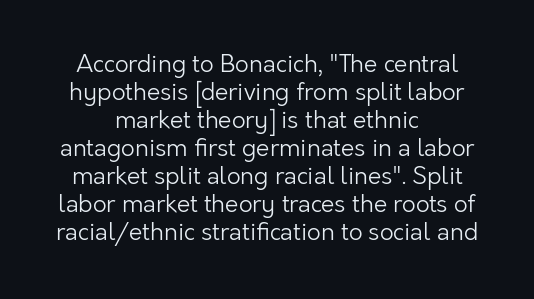
{"italic": "no", "bold": "no", "underline": "no", "align": "center", "line_spacing_ratio": 1.17, "letter_spacing": "normal", "letter_spacing_em": 0.0, "glyph_px": 24}
